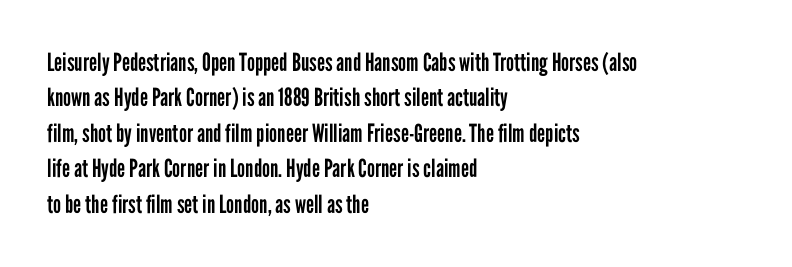
{"italic": "no", "bold": "no", "underline": "no", "align": "left", "line_spacing": "normal", "line_spacing_ratio": 1.42, "letter_spacing": "normal", "letter_spacing_em": 0.0, "glyph_px": 25}
